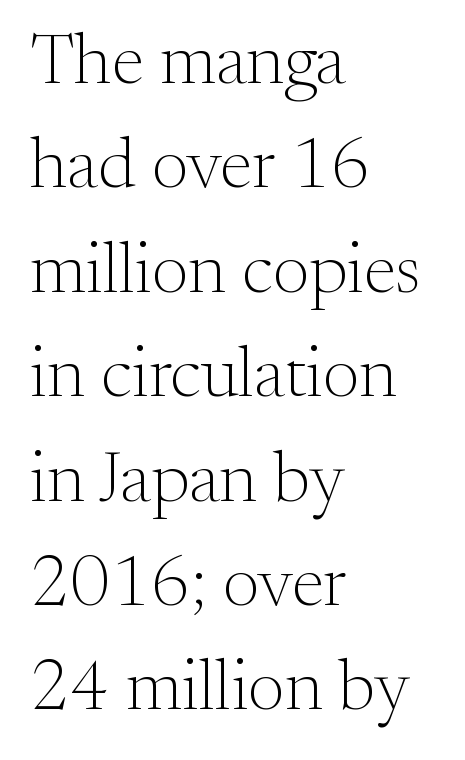
{"serif": "yes", "italic": "no", "bold": "no", "weight": "light", "width": "normal", "stroke_contrast": "medium", "x_height": "small", "monospaced": "no", "underline": "no", "align": "left", "line_spacing": "normal", "line_spacing_ratio": 1.45, "letter_spacing": "normal", "letter_spacing_em": 0.0, "glyph_px": 72}
